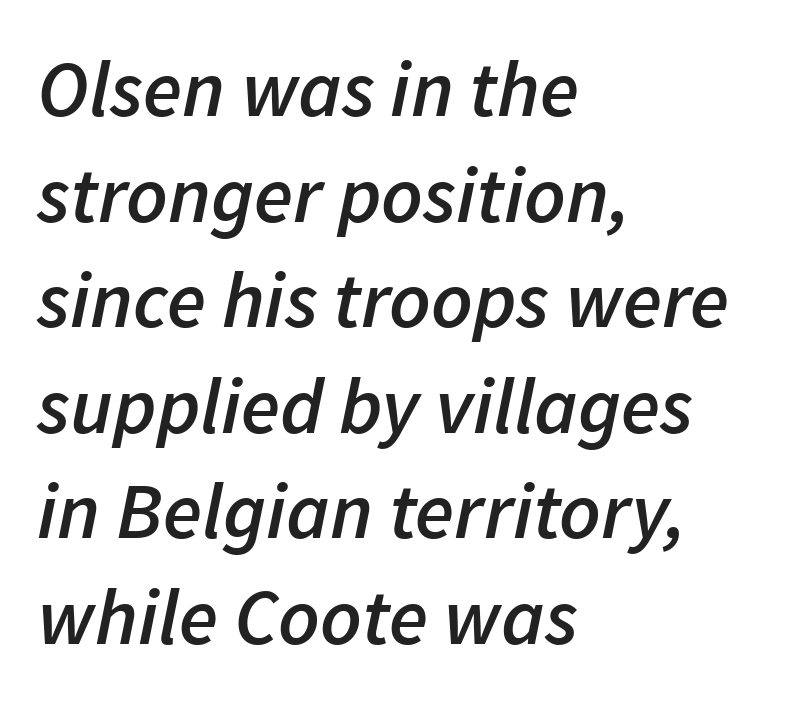
Style check: oblique. A bare baseline throughout the passage. Note the varied advance widths — an 'i' is clearly narrower than an 'm'. The horizontal fit of the characters is conventional and even. The passage shown is semibold, sitting just below true bold.
